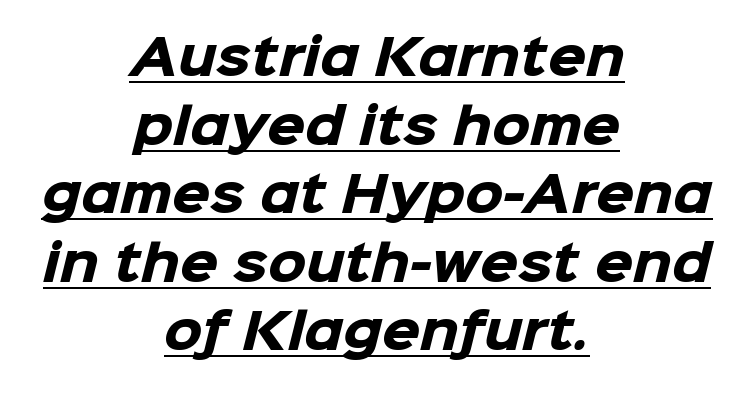
The image shows 49 px heavy sans-serif type; set centered, normal line spacing (1.4x), normal letter spacing, underlined; low stroke contrast and a medium x-height.
